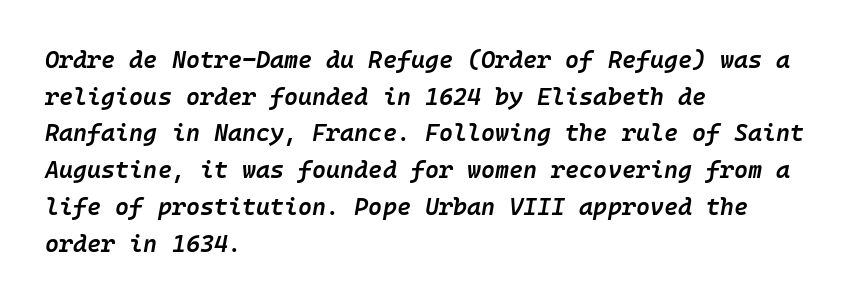
{"italic": "yes", "lean": "right", "slant_degrees": 10, "bold": "semi", "underline": "no", "align": "left", "line_spacing": "normal", "line_spacing_ratio": 1.53, "letter_spacing": "normal", "letter_spacing_em": 0.0, "glyph_px": 24}
